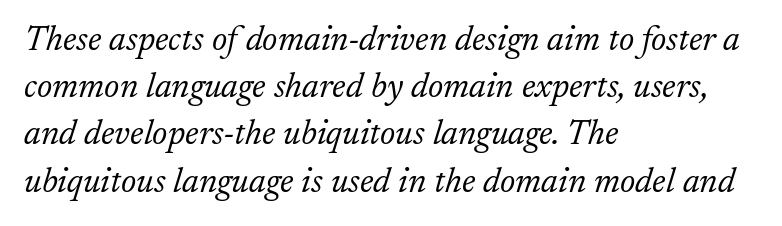
The rendering applies a slant to the glyphs. This reads as an unemphasized weight, regular at the heaviest. This rendering uses left alignment, leaving the right contour irregular. The text was rendered using a seriffed face with decorative stroke endings. These lines sit exactly where default settings would place them. Beneath every word, the page is bare.
